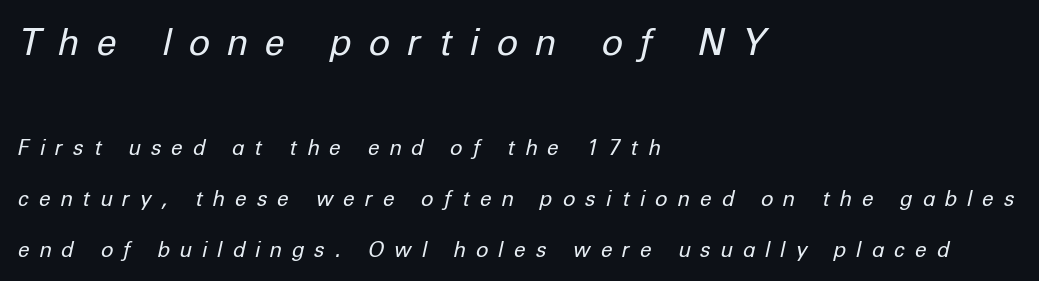
{"italic": "yes", "lean": "right", "slant_degrees": 12, "bold": "no", "weight": "regular", "width": "normal", "stroke_contrast": "low", "x_height": "medium", "monospaced": "no", "underline": "no", "align": "left", "line_spacing": "loose", "line_spacing_ratio": 2.43, "letter_spacing": "wide", "letter_spacing_em": 0.5, "larger_block": "first", "size_ratio": 1.71, "glyph_px": 36}
